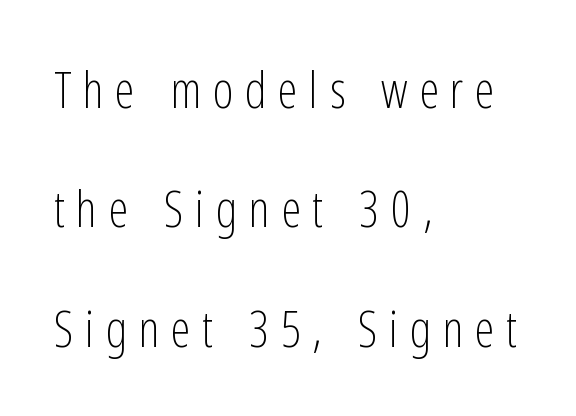
Whoever set this chose breathing room over compactness in the vertical rhythm. Varying glyph widths throughout — classic text-font behaviour. These glyphs show unthickened strokes, regular width or finer. If you drew a line through each stem, it would be perfectly vertical. Spacing between characters has been opened up far beyond the box default. The passage is arranged the way most books set body copy — flush left.
